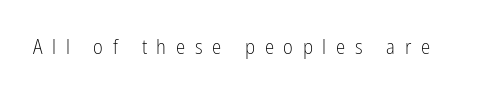
The image shows 21 px text type, upright; set unusually wide letter spacing (+0.46 em), not underlined.
